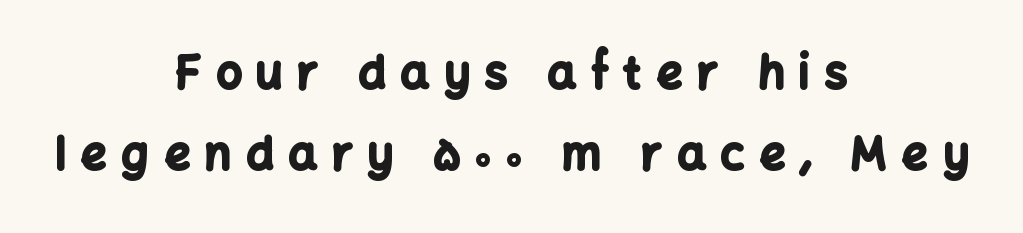
{"serif": "no", "italic": "no", "bold": "yes", "weight": "bold", "width": "normal", "stroke_contrast": "low", "x_height": "medium", "monospaced": "no", "underline": "no", "align": "center", "line_spacing_ratio": 1.79, "letter_spacing": "wide", "letter_spacing_em": 0.33, "glyph_px": 45}
